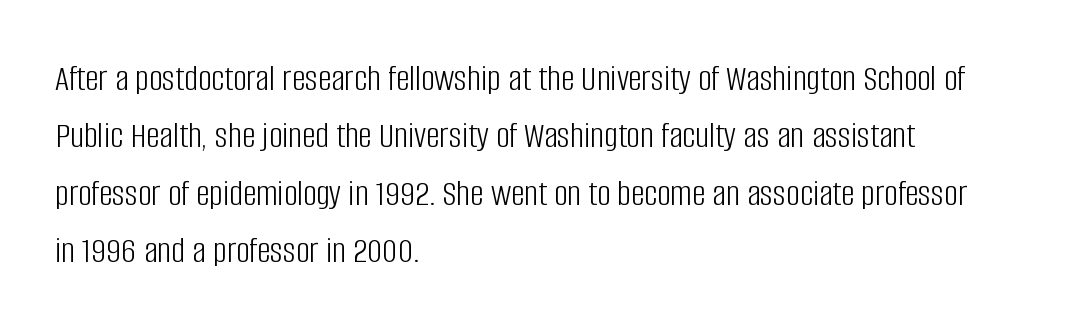
{"serif": "no", "italic": "no", "bold": "no", "weight": "light", "width": "condensed", "stroke_contrast": "low", "x_height": "large", "monospaced": "no", "underline": "no", "align": "left", "line_spacing": "normal", "line_spacing_ratio": 1.51, "letter_spacing": "normal", "letter_spacing_em": 0.0, "glyph_px": 38}
